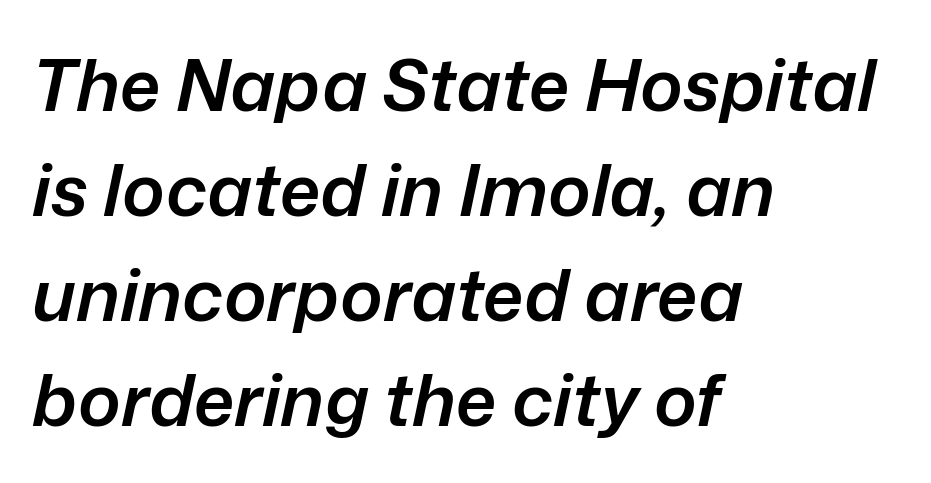
The image shows 72 px semibold type, italic (leaning right); set left-aligned, normal line spacing (1.46x), normal letter spacing, not underlined; low stroke contrast and a medium x-height.
